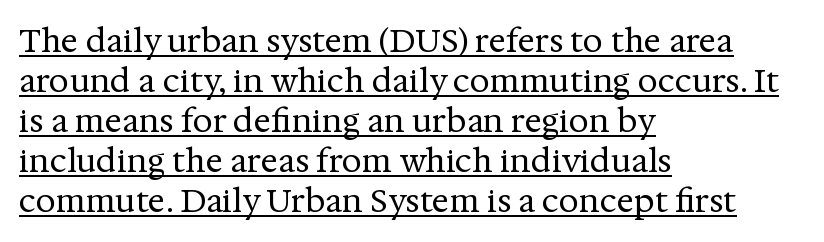
Quick note: interline space is typical. The line texture is even and compact thanks to regular tracking. Every character sits straight up, as roman type does. The ragged edge is on the right, which tells us the setting is flush left. The rendering uses natural spacing where letterforms have individual widths.
